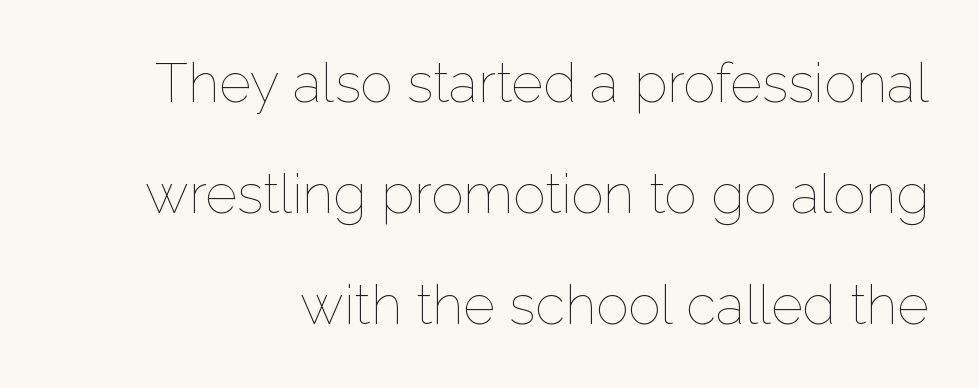
The image shows 55 px thin type, upright; set right-aligned, loose line spacing (2.02x), normal letter spacing, not underlined; low stroke contrast and a medium x-height.
